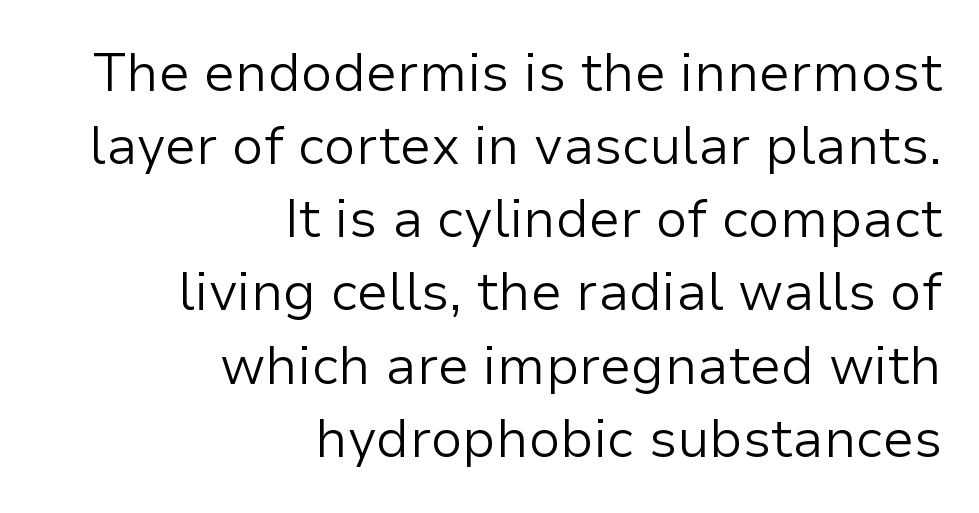
{"serif": "no", "italic": "no", "bold": "no", "weight": "light", "width": "normal", "stroke_contrast": "low", "x_height": "medium", "monospaced": "no", "underline": "no", "align": "right", "line_spacing": "normal", "line_spacing_ratio": 1.38, "letter_spacing": "normal", "letter_spacing_em": 0.0, "glyph_px": 53}
